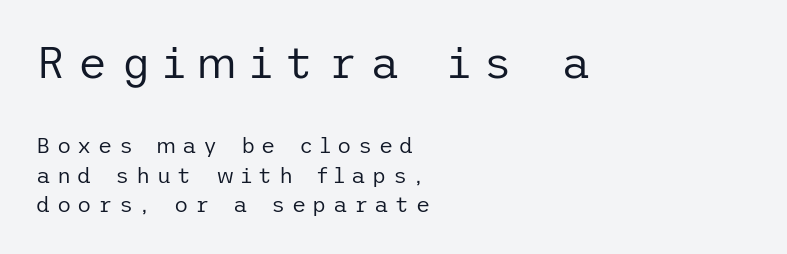
Does the copy run flush right? No — it runs flush left. The font is comparable to plain body text, perhaps lighter. The type sits square on the baseline with zero lean. Each new line begins a customary step beneath the previous one. Compare the two chunks: the upper has the greater cap height. Lines of text with bare space underneath.
